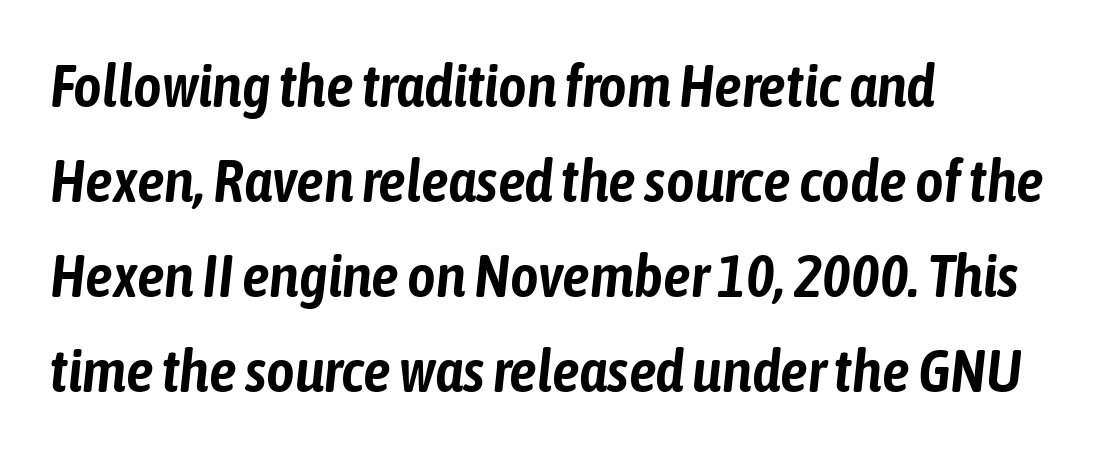
Q: Is the text italic (slanted)? A: Yes, it leans right by about 6 degrees.
Q: Is the text underlined? A: No.
Q: How is the paragraph aligned? A: Left-aligned.
Q: Is the spacing between letters normal or unusually wide? A: Normal.
Q: Is the spacing between lines tight, normal or loose? A: Normal.
Q: Width (condensed, normal, or wide)? A: Condensed.
Q: Stroke contrast? A: Low.
Q: x-height? A: Medium.
Q: Monospaced? A: No.
